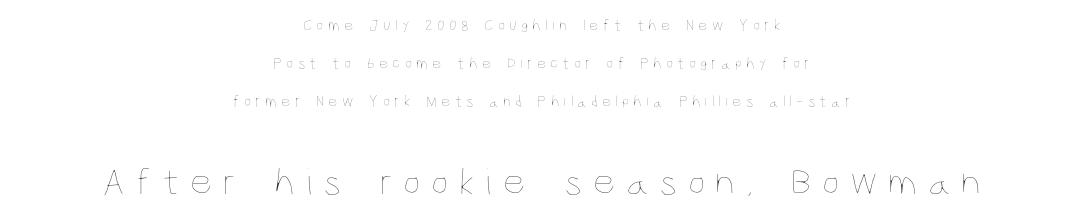
{"italic": "no", "bold": "no", "weight": "thin", "width": "condensed", "stroke_contrast": "low", "x_height": "large", "monospaced": "no", "underline": "no", "align": "center", "line_spacing": "loose", "line_spacing_ratio": 2.37, "letter_spacing": "wide", "letter_spacing_em": 0.27, "larger_block": "second", "size_ratio": 2.44, "glyph_px": 39}
